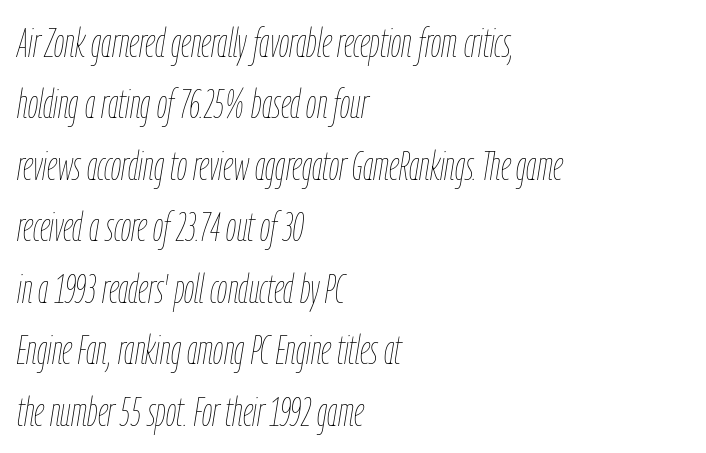
The image shows 41 px thin, condensed type, italic (leaning right); set left-aligned, normal line spacing (1.5x), normal letter spacing, not underlined; low stroke contrast and a medium x-height.
